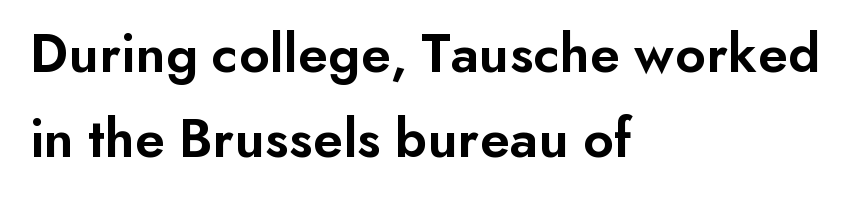
Q: Is the text bold? A: Semi-bold.
Q: Is the text italic (slanted)? A: No, it is upright.
Q: Is the typeface a serif or a sans-serif typeface? A: Sans-serif.
Q: Is the text underlined? A: No.
Q: How is the paragraph aligned? A: Left-aligned.
Q: Is the spacing between letters normal or unusually wide? A: Normal.
Q: Is the spacing between lines tight, normal or loose? A: Normal.
Q: Width (condensed, normal, or wide)? A: Normal.
Q: Stroke contrast? A: Low.
Q: x-height? A: Small.
Q: Monospaced? A: No.
